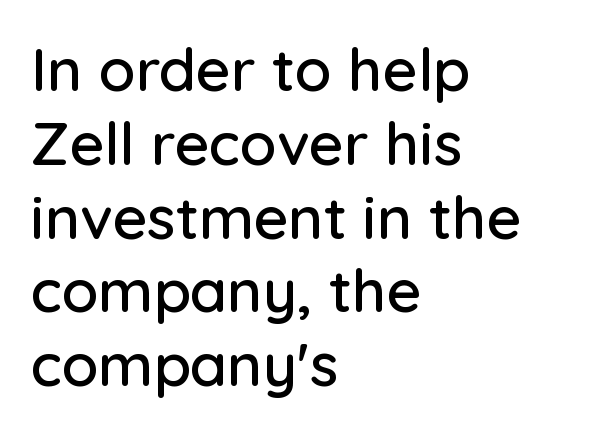
{"serif": "no", "italic": "no", "width": "normal", "stroke_contrast": "low", "x_height": "medium", "monospaced": "no", "underline": "no", "align": "left", "line_spacing_ratio": 1.23, "letter_spacing": "normal", "letter_spacing_em": 0.0, "glyph_px": 60}
